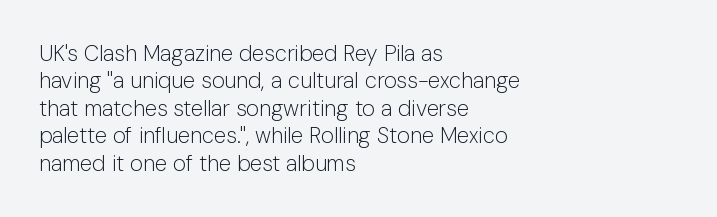
The image shows 22 px text type, upright; set left-aligned, normal line spacing (1.25x), normal letter spacing, not underlined.
